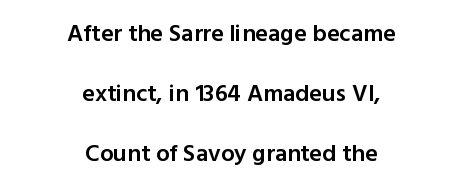
Q: Is the text bold? A: Semi-bold.
Q: Is the text italic (slanted)? A: No, it is upright.
Q: Is the text underlined? A: No.
Q: How is the paragraph aligned? A: Centered.
Q: Is the spacing between letters normal or unusually wide? A: Normal.
Q: Is the spacing between lines tight, normal or loose? A: Loose.
